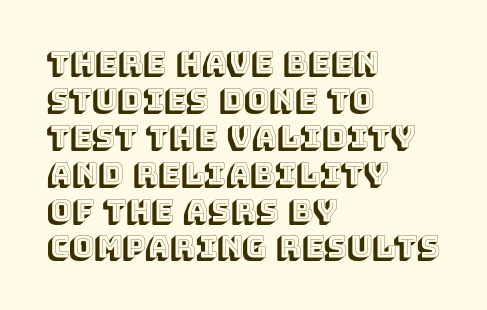
The space beneath each line is pristine and unruled. Upright lettering throughout. Here the designer chose a conventional face with non-uniform glyph widths. Layout note: lines flush left. Honestly, the letter spacing is just normal — you wouldn't notice it.
